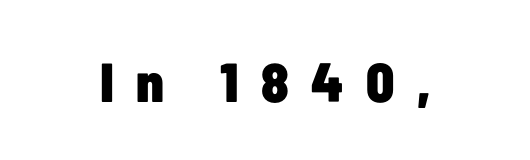
Q: Is the text bold? A: Yes.
Q: Is the text italic (slanted)? A: No, it is upright.
Q: Is the typeface a serif or a sans-serif typeface? A: Sans-serif.
Q: Is the text underlined? A: No.
Q: Is the spacing between letters normal or unusually wide? A: Unusually wide.
Q: Width (condensed, normal, or wide)? A: Condensed.
Q: Stroke contrast? A: Low.
Q: x-height? A: Medium.
Q: Monospaced? A: No.
